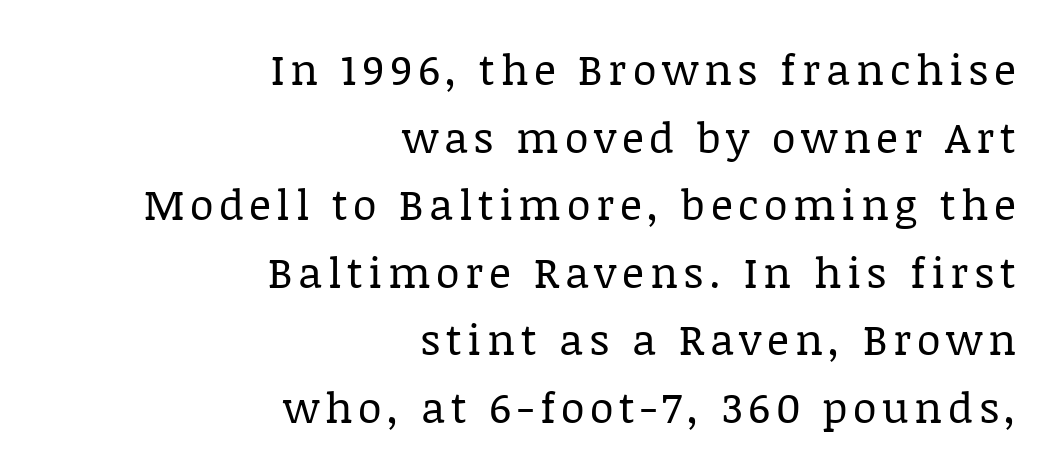
The type sits square on the baseline with zero lean. The baseline area is clear. Summary of vertical rhythm: regular, with standard interline spacing. The typesetter chose a ragged-left arrangement here.
